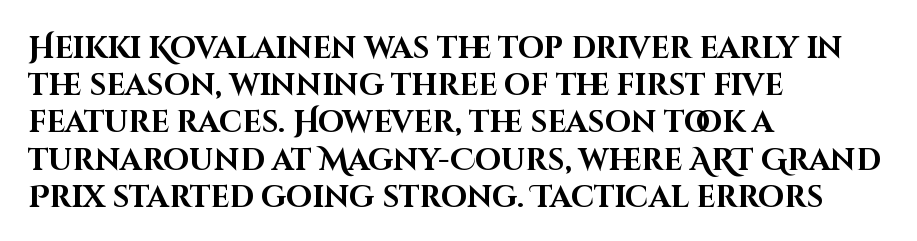
You can tell from the bare stems that sans-serif type was used. Tracking value appears to be zero — textbook default spacing. Type without underlining. The lettering holds an erect, upright posture throughout. A full-strength bold gives these letters their thick strokes.
